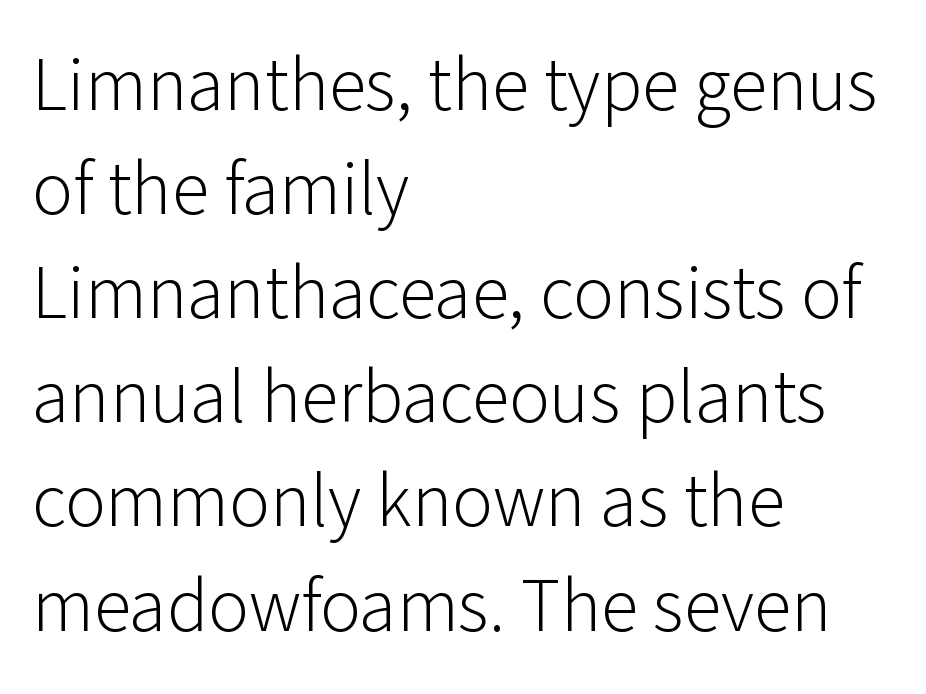
The image shows 76 px light sans-serif type, upright; set left-aligned, normal line spacing (1.37x), normal letter spacing, not underlined; low stroke contrast and a medium x-height.
